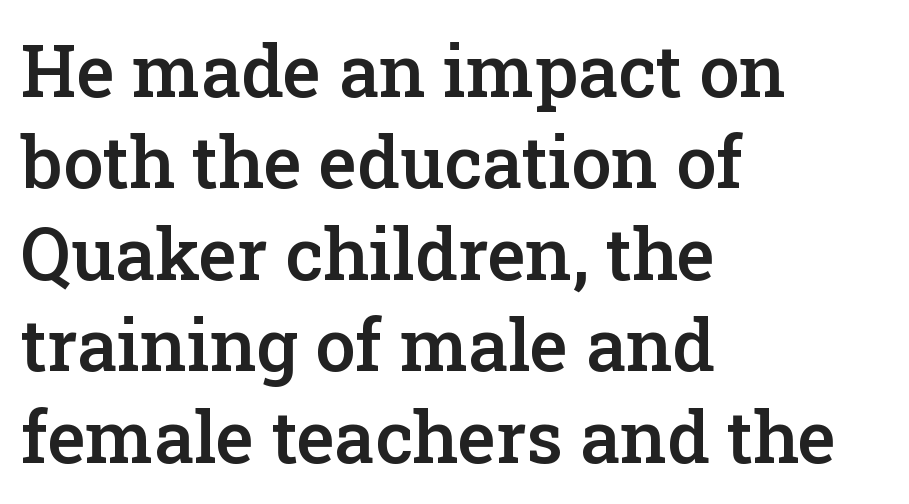
The designer went with a serif here, giving each stem small feet. In CSS terms this would be text-align: left. You could not count columns in this text — the font is proportionally spaced. You can tell it's not italic because the verticals are truly vertical. The characters look somewhat weighty, a semibold short of true bold.
